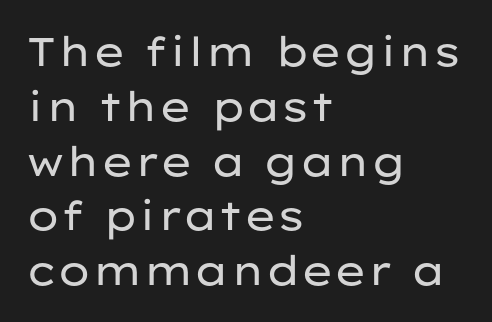
The type is set solid horizontally, with unmodified tracking. Only glyphs here, with clear space below each row. Is the type heavy? It reads as light-to-regular instead. Proportional: the letters do not fall into vertical columns. You can tell it's not italic because the verticals are truly vertical.
